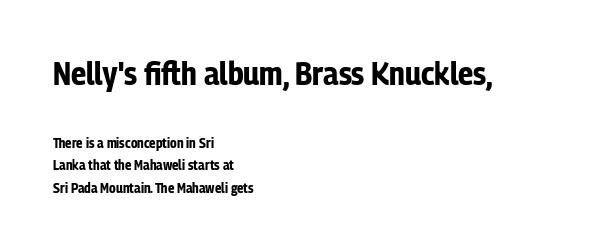
The image shows 33 px bold, condensed sans-serif type, upright; set left-aligned, normal line spacing (1.64x), normal letter spacing, not underlined; the first (top) block is 2.36x larger; low stroke contrast and a medium x-height.
